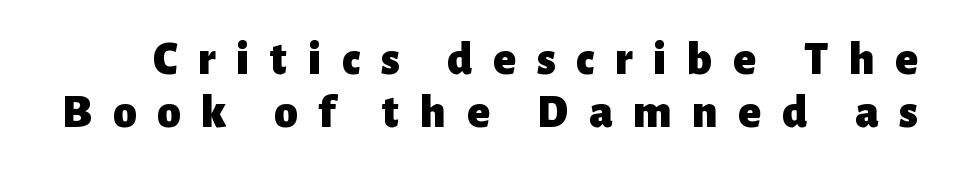
Q: Is the text bold? A: Yes.
Q: Is the text italic (slanted)? A: No, it is upright.
Q: Is the typeface a serif or a sans-serif typeface? A: Sans-serif.
Q: Is the text underlined? A: No.
Q: Is the spacing between letters normal or unusually wide? A: Unusually wide.
Q: Is the spacing between lines tight, normal or loose? A: Tight.
Q: Width (condensed, normal, or wide)? A: Normal.
Q: Stroke contrast? A: Low.
Q: x-height? A: Medium.
Q: Monospaced? A: No.
